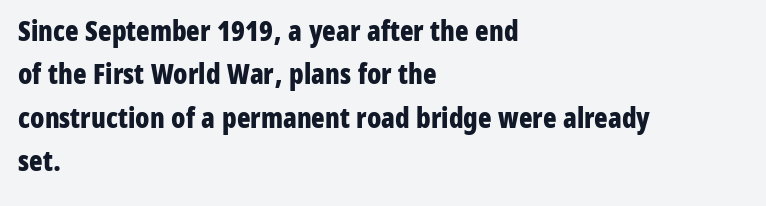
Q: Is the text bold? A: Yes.
Q: Is the text italic (slanted)? A: No, it is upright.
Q: Is the typeface a serif or a sans-serif typeface? A: Sans-serif.
Q: Is the text underlined? A: No.
Q: How is the paragraph aligned? A: Left-aligned.
Q: Is the spacing between letters normal or unusually wide? A: Normal.
Q: Is the spacing between lines tight, normal or loose? A: Normal.
Q: Width (condensed, normal, or wide)? A: Condensed.
Q: Stroke contrast? A: Low.
Q: x-height? A: Medium.
Q: Monospaced? A: No.
